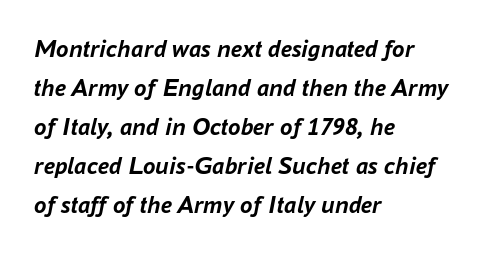
Weight: bold. Style check: oblique. This rendering features lettering with no underline. Reading down the column, the eye jumps a familiar distance to each next line. Is the letter spacing exaggerated? No — it looks like the ordinary default. These lines stack with their left ends in a neat column.
